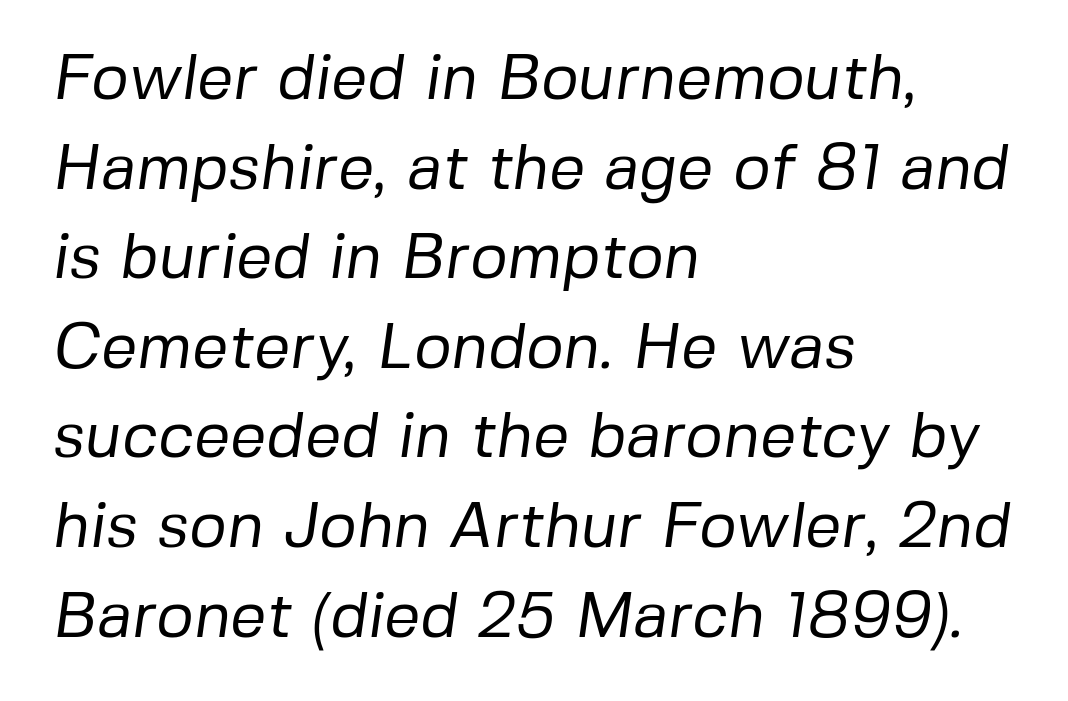
{"serif": "no", "bold": "no", "weight": "regular", "width": "normal", "stroke_contrast": "low", "x_height": "medium", "monospaced": "no", "underline": "no", "align": "left", "line_spacing": "normal", "line_spacing_ratio": 1.4, "letter_spacing": "normal", "letter_spacing_em": 0.0, "glyph_px": 64}
